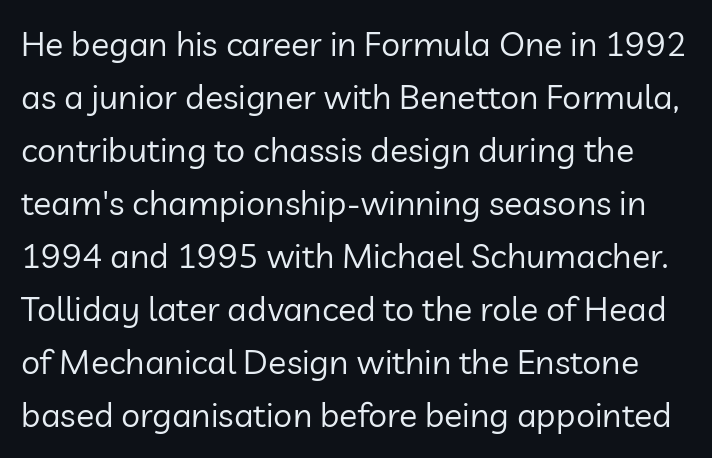
One glance says typical: line gaps are just what's usual. The letters sit at their default tracking, neither squeezed nor spread. Check where the strokes stop: nothing finishes them off — pure sans. Summary of weight: not heavy and not bold. In terms of posture, this sample is upright. Looks like regular typesetting: each glyph gets only the width it needs.
